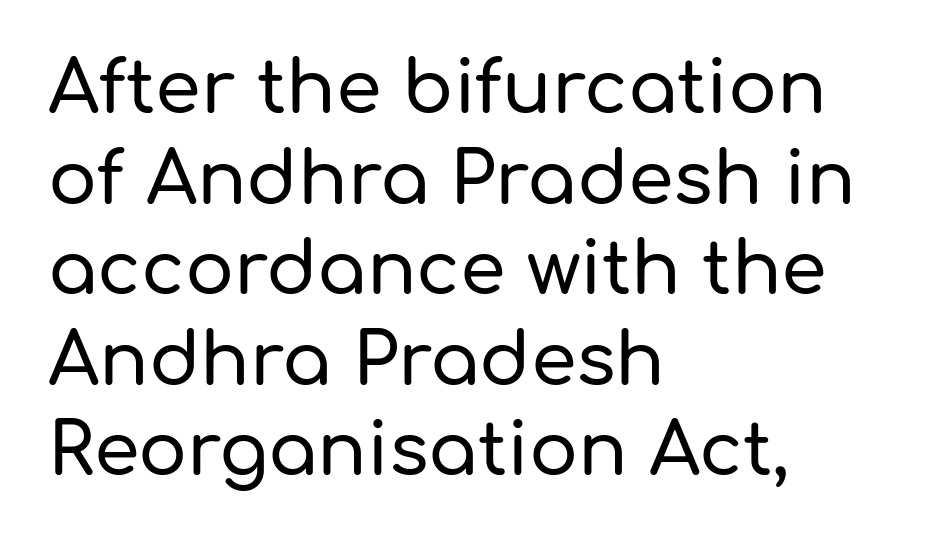
Q: Is the text italic (slanted)? A: No, it is upright.
Q: Is the typeface a serif or a sans-serif typeface? A: Sans-serif.
Q: Is the text underlined? A: No.
Q: How is the paragraph aligned? A: Left-aligned.
Q: Is the spacing between letters normal or unusually wide? A: Normal.
Q: Width (condensed, normal, or wide)? A: Normal.
Q: Stroke contrast? A: Low.
Q: x-height? A: Medium.
Q: Monospaced? A: No.
